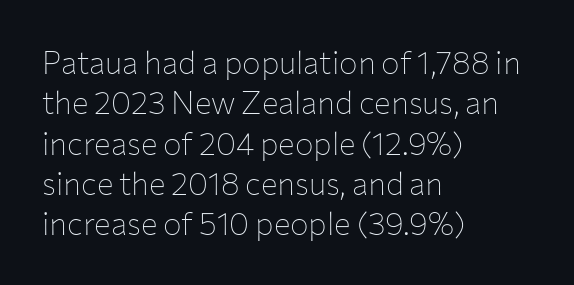
Q: Is the text bold? A: No.
Q: Is the text italic (slanted)? A: No, it is upright.
Q: Is the typeface a serif or a sans-serif typeface? A: Sans-serif.
Q: Is the text underlined? A: No.
Q: How is the paragraph aligned? A: Left-aligned.
Q: Is the spacing between letters normal or unusually wide? A: Normal.
Q: Is the spacing between lines tight, normal or loose? A: Normal.
Q: Width (condensed, normal, or wide)? A: Normal.
Q: Stroke contrast? A: Low.
Q: x-height? A: Medium.
Q: Monospaced? A: No.
